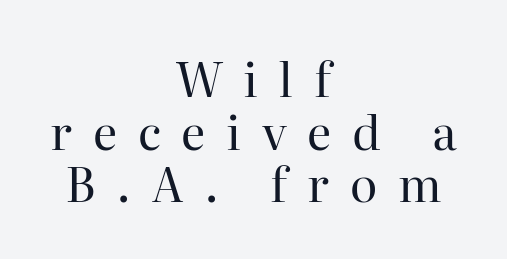
The image shows 47 px regular-weight serif type, upright; set centered, tight line spacing (1.12x), unusually wide letter spacing (+0.44 em), not underlined; high stroke contrast and a medium x-height.
